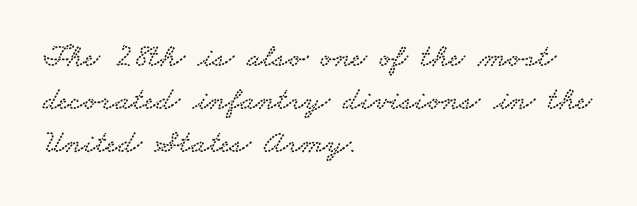
The image shows 33 px wide type; set left-aligned, normal line spacing (1.3x), normal letter spacing, not underlined; low stroke contrast and a small x-height.
